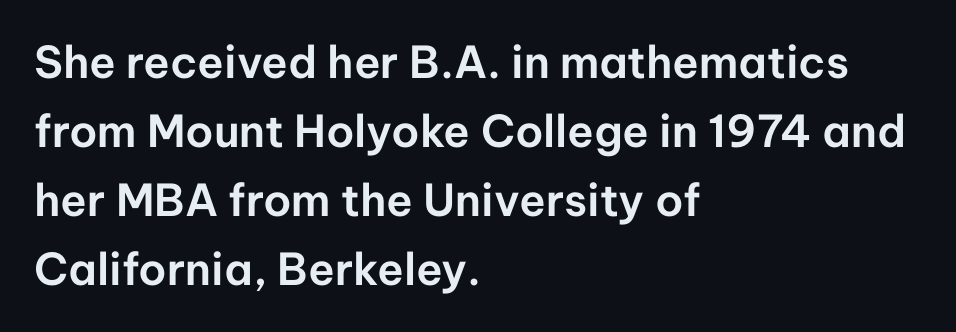
Regarding serifs, this sample does without them. Any mark beneath the type? The region is blank. Think of a printed novel: that variable character pitch is what you see here. The font's upright variant was chosen for this text.
